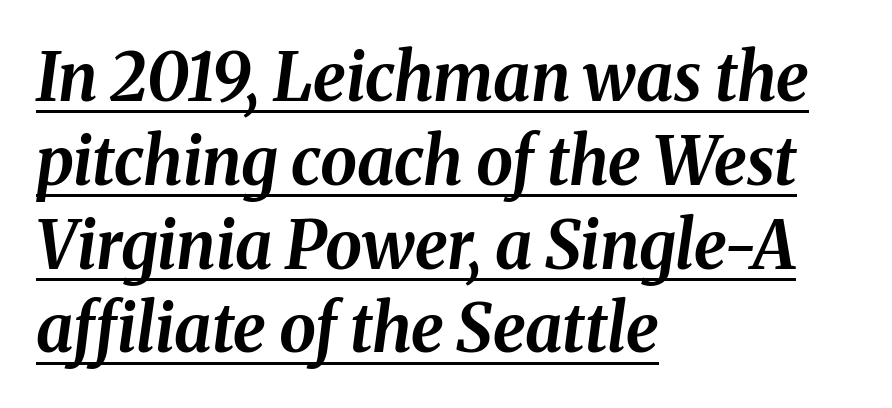
Caption: lettering with a line underneath. The rendering keeps characters at their native spacing. The typesetter chose a ragged-right arrangement here. The lines sit at an ordinary, default distance from one another. The rendering uses natural spacing where letterforms have individual widths.
